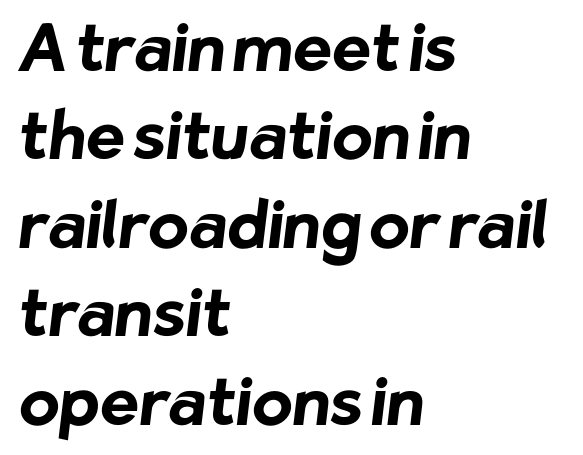
Glance below the letters and you will spot only blank space. Typeset ragged right — the left edge is the straight one. These words are printed bold, with thick strokes throughout. The gaps between neighbouring characters are ordinary and unremarkable. A typesetter would call this proportional, since set widths differ per character. Grotesque or geometric, the face here clearly has no serifs.
